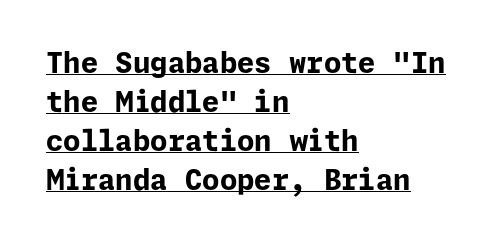
Q: Is the text bold? A: Yes.
Q: Is the text italic (slanted)? A: No, it is upright.
Q: Is the typeface a serif or a sans-serif typeface? A: Sans-serif.
Q: Is the text underlined? A: Yes.
Q: How is the paragraph aligned? A: Left-aligned.
Q: Is the spacing between letters normal or unusually wide? A: Normal.
Q: Is the spacing between lines tight, normal or loose? A: Normal.
Q: Width (condensed, normal, or wide)? A: Normal.
Q: Stroke contrast? A: Low.
Q: x-height? A: Medium.
